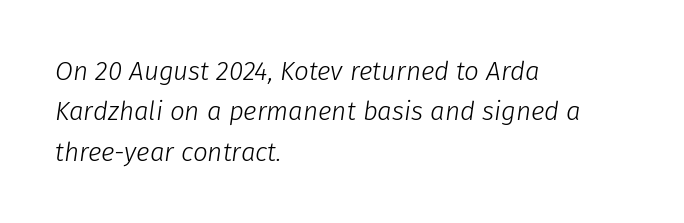
{"italic": "yes", "lean": "right", "slant_degrees": 8, "bold": "no", "underline": "no", "align": "left", "line_spacing": "normal", "line_spacing_ratio": 1.55, "letter_spacing": "normal", "letter_spacing_em": 0.0, "glyph_px": 26}
